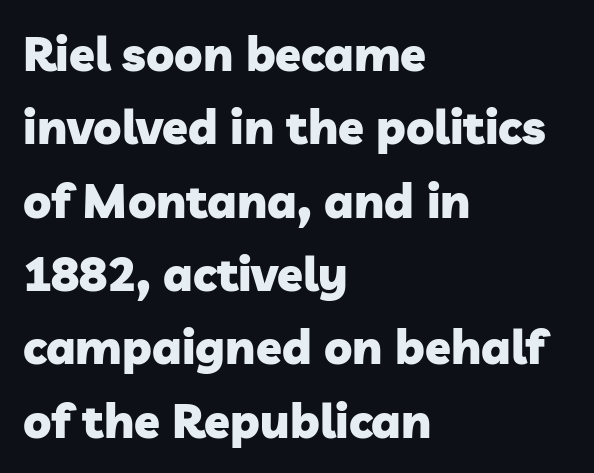
Q: Is the text bold? A: Yes.
Q: Is the typeface a serif or a sans-serif typeface? A: Sans-serif.
Q: Is the text underlined? A: No.
Q: How is the paragraph aligned? A: Left-aligned.
Q: Is the spacing between letters normal or unusually wide? A: Normal.
Q: Is the spacing between lines tight, normal or loose? A: Normal.
Q: Width (condensed, normal, or wide)? A: Normal.
Q: Stroke contrast? A: Low.
Q: x-height? A: Medium.
Q: Monospaced? A: No.
